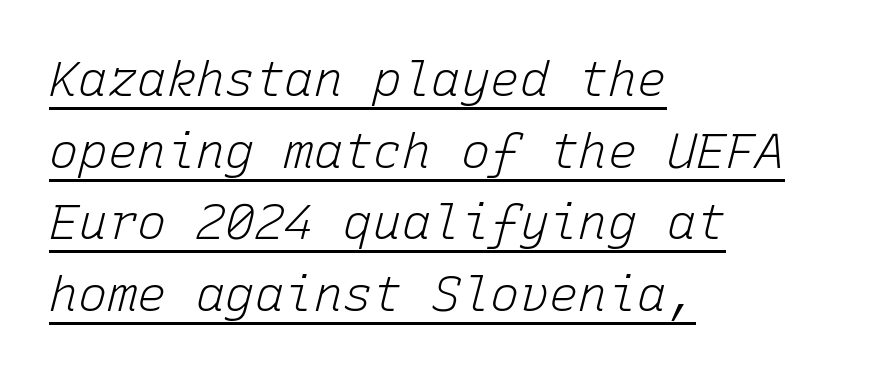
The image shows 49 px light type, italic (leaning right), monospaced; set left-aligned, normal line spacing (1.46x), normal letter spacing, underlined; low stroke contrast and a medium x-height.
